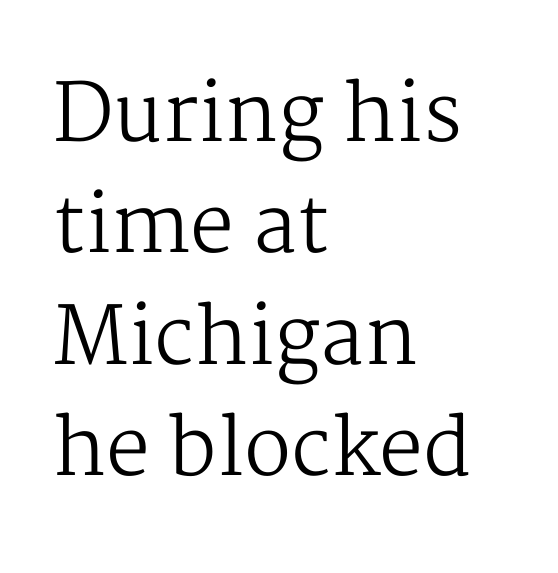
Q: Is the text bold? A: No.
Q: Is the text italic (slanted)? A: No, it is upright.
Q: Is the typeface a serif or a sans-serif typeface? A: Serif.
Q: Is the text underlined? A: No.
Q: How is the paragraph aligned? A: Left-aligned.
Q: Is the spacing between letters normal or unusually wide? A: Normal.
Q: Is the spacing between lines tight, normal or loose? A: Normal.
Q: Width (condensed, normal, or wide)? A: Normal.
Q: Stroke contrast? A: Medium.
Q: x-height? A: Medium.
Q: Monospaced? A: No.
